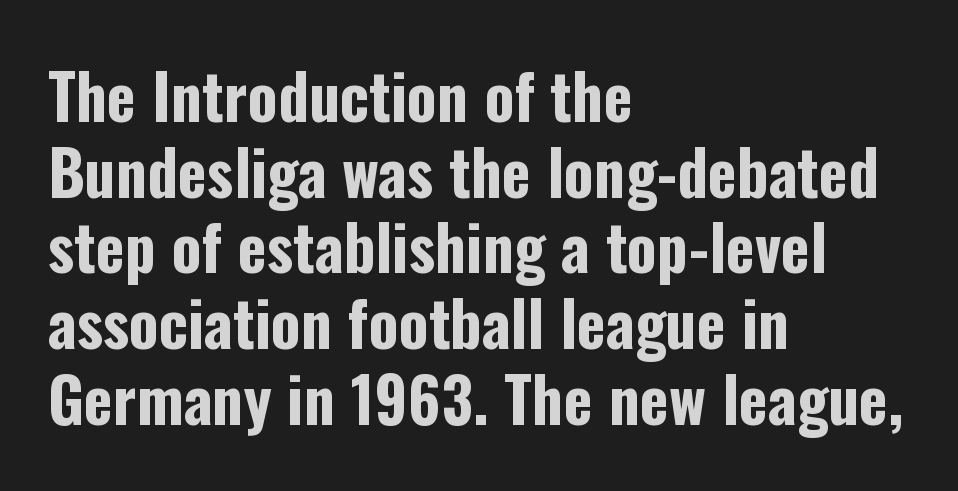
{"serif": "no", "italic": "no", "bold": "yes", "weight": "bold", "width": "condensed", "stroke_contrast": "low", "x_height": "medium", "monospaced": "no", "underline": "no", "align": "left", "line_spacing_ratio": 1.22, "letter_spacing": "normal", "letter_spacing_em": 0.0, "glyph_px": 62}
